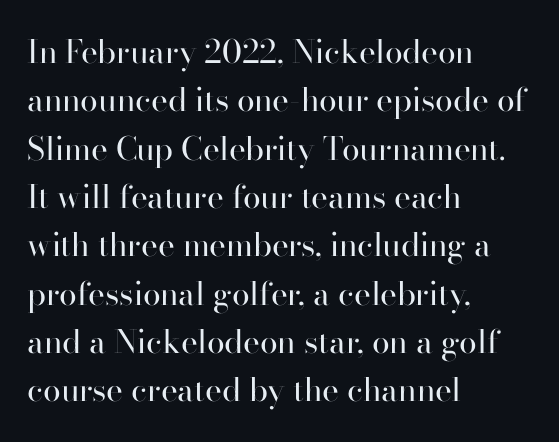
A bare baseline throughout the passage. The strokes are not fattened; the text isn't bold. Leftover space on each line is placed entirely after the last word. The letters advance in unequal steps, a hallmark of proportional type. What stands out about the letter spacing? Nothing — it is the standard amount. This sample uses a serif face.
